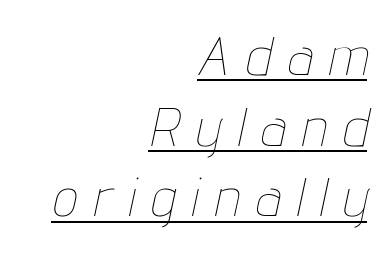
Q: Is the text bold? A: No.
Q: Is the text italic (slanted)? A: Yes, it leans right by about 12 degrees.
Q: Is the text underlined? A: Yes.
Q: How is the paragraph aligned? A: Right-aligned.
Q: Is the spacing between letters normal or unusually wide? A: Unusually wide.
Q: Is the spacing between lines tight, normal or loose? A: Normal.
Q: Width (condensed, normal, or wide)? A: Condensed.
Q: Stroke contrast? A: Low.
Q: x-height? A: Medium.
Q: Monospaced? A: No.
